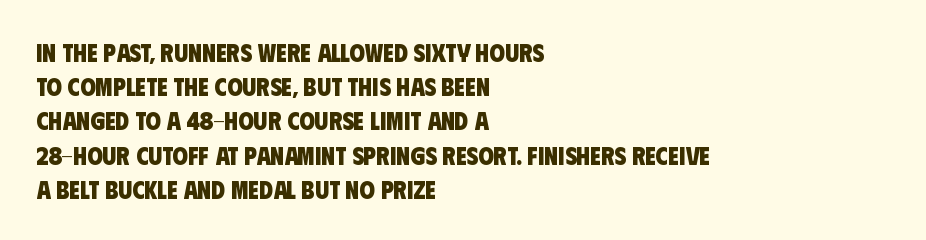
Visually the block forms a straight wall on the left and a jagged coastline on the right. The strokes are fattened all the way to bold. Each row of text sits above clean, open space. Notice how descenders clear the ascenders below comfortably — that's standard leading.
